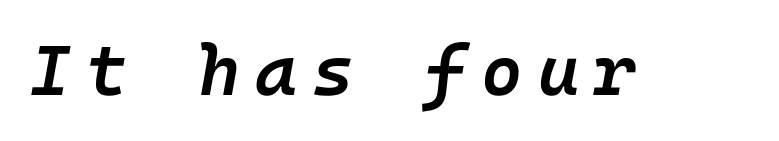
{"italic": "yes", "lean": "right", "slant_degrees": 10, "bold": "semi", "weight": "semibold", "width": "normal", "stroke_contrast": "low", "x_height": "medium", "underline": "no", "letter_spacing": "wide", "letter_spacing_em": 0.21, "glyph_px": 71}
